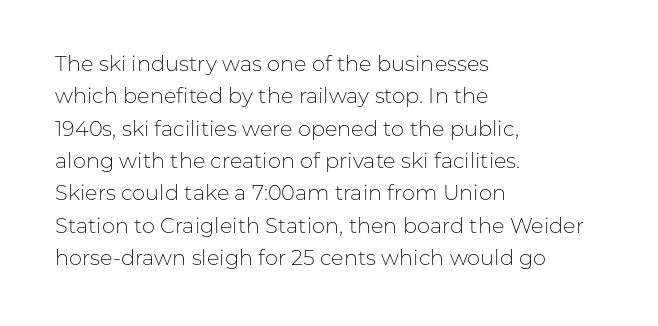
{"italic": "no", "bold": "no", "underline": "no", "align": "left", "line_spacing": "normal", "line_spacing_ratio": 1.54, "letter_spacing": "normal", "letter_spacing_em": 0.0, "glyph_px": 21}
